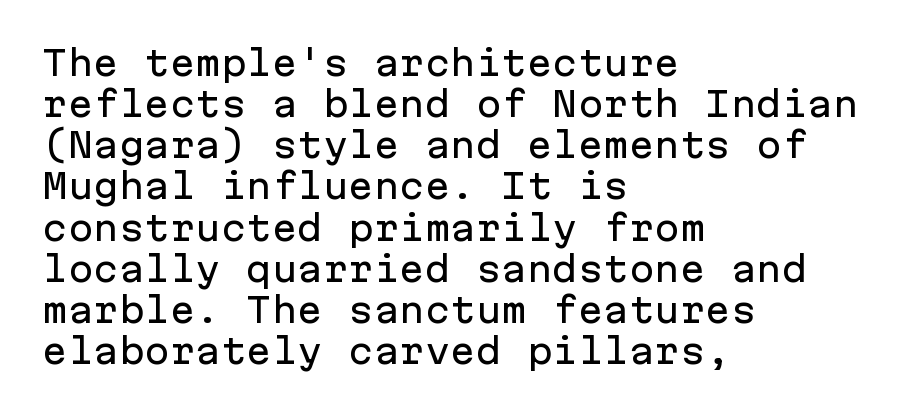
The image shows 34 px sans-serif type, upright, monospaced; set left-aligned, line spacing 1.21x, normal letter spacing, not underlined; low stroke contrast and a medium x-height.
